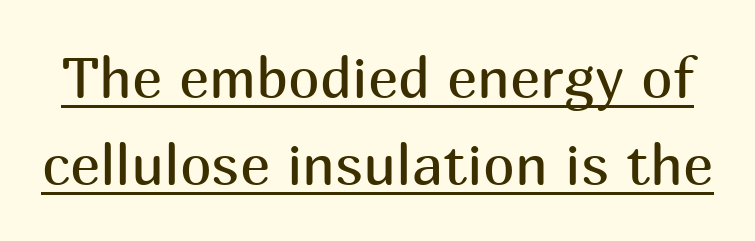
Here the designer chose a conventional face with non-uniform glyph widths. The text was rendered using a sans face with plain stroke endings. On a weight scale, this lands at 450 or below. The letterforms sit shoulder to shoulder at normal distance. Glance below the letters and you will spot a drawn line. Is there much room between lines? A standard amount, neither cramped nor airy.
